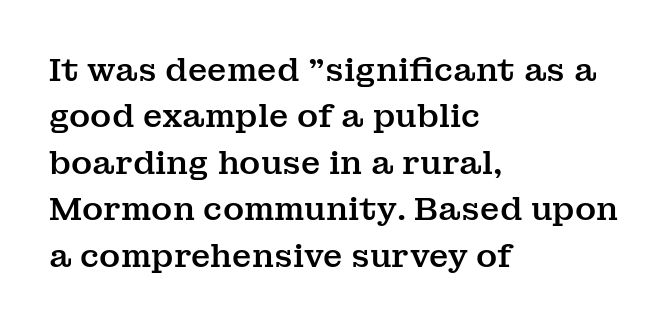
{"serif": "yes", "italic": "no", "width": "normal", "stroke_contrast": "medium", "x_height": "medium", "monospaced": "no", "underline": "no", "align": "left", "line_spacing": "normal", "line_spacing_ratio": 1.45, "letter_spacing": "normal", "letter_spacing_em": 0.0, "glyph_px": 32}
